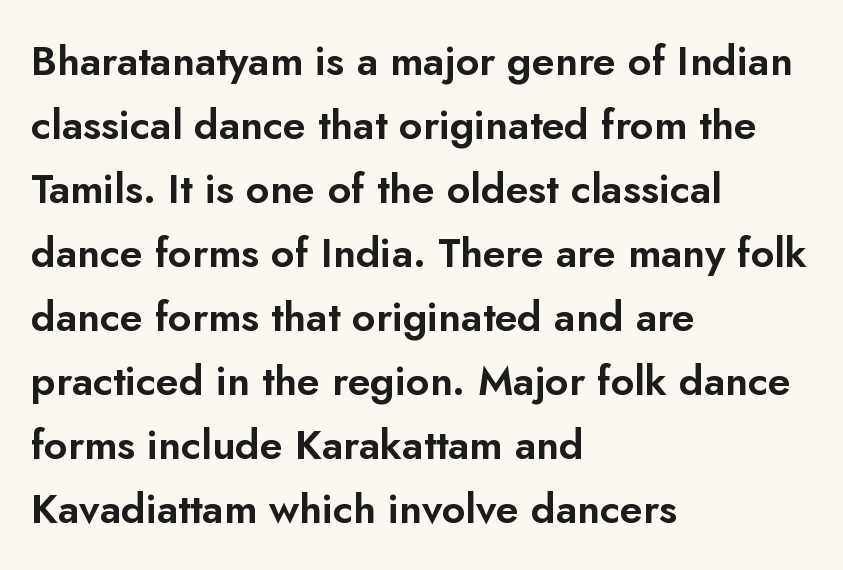
Quick note: not italic, upright. Classification — sans serif. The rows are spaced the way most documents space them. Descenders hang freely into open space. Each letter keeps its own natural width here, so spacing adapts to shape.
